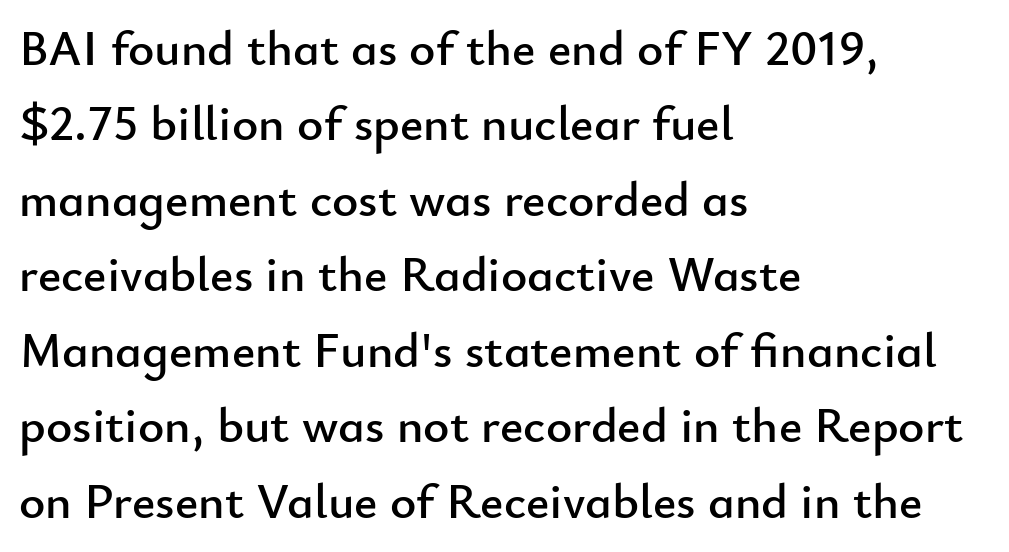
The tracking reads as untouched default to a designer's eye. Looks like regular typesetting: each glyph gets only the width it needs. Underlining? Definitely not there. If you drew a line through each stem, it would be perfectly vertical. The passage shown stacks its lines at a standard gap.
